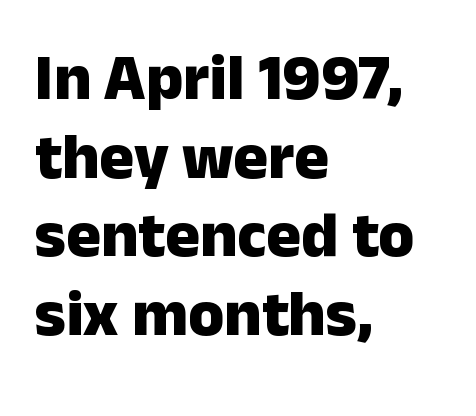
{"serif": "no", "italic": "no", "bold": "yes", "weight": "heavy", "width": "normal", "stroke_contrast": "low", "x_height": "medium", "monospaced": "no", "underline": "no", "align": "left", "line_spacing_ratio": 1.21, "letter_spacing": "normal", "letter_spacing_em": 0.0, "glyph_px": 65}
